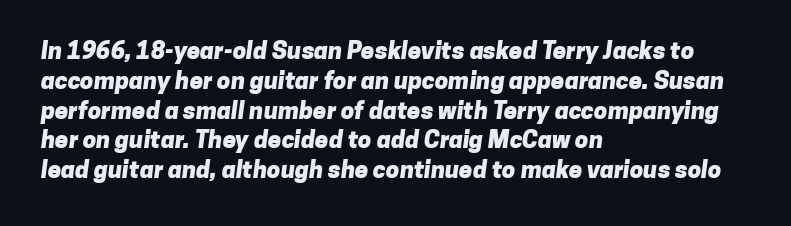
Q: Is the text bold? A: Yes.
Q: Is the text underlined? A: No.
Q: How is the paragraph aligned? A: Left-aligned.
Q: Is the spacing between letters normal or unusually wide? A: Normal.
